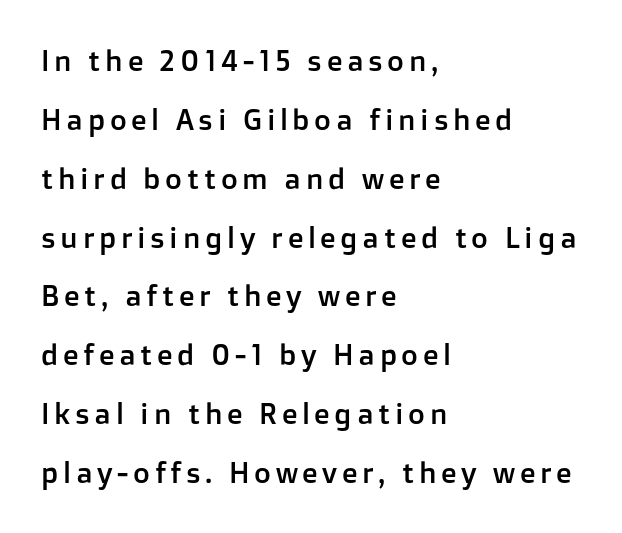
Q: Is the text italic (slanted)? A: No, it is upright.
Q: Is the typeface a serif or a sans-serif typeface? A: Sans-serif.
Q: Is the text underlined? A: No.
Q: How is the paragraph aligned? A: Left-aligned.
Q: Is the spacing between lines tight, normal or loose? A: Loose.
Q: Width (condensed, normal, or wide)? A: Normal.
Q: Stroke contrast? A: Low.
Q: x-height? A: Medium.
Q: Monospaced? A: No.
